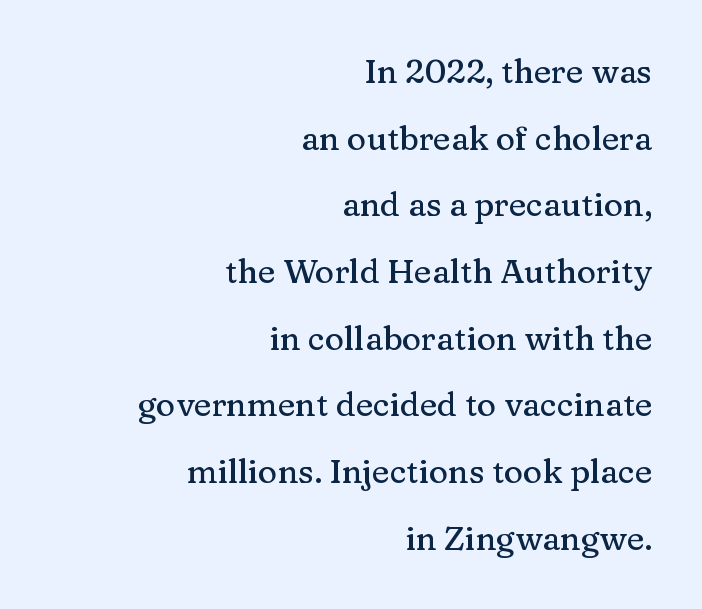
Short and long lines alike share a common ending point at right. Check where the strokes stop: tiny serifs finish them off. Line spacing here is loose. Lines of text with bare space underneath.
